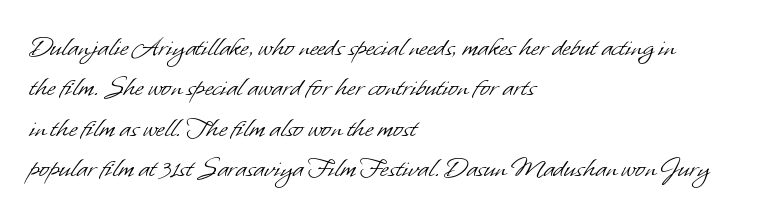
Each new line begins a customary step beneath the previous one. In CSS terms this would be text-align: left. This sample has the flowing, uneven cadence of proportional lettering. Letterform terminals end flat and unadorned throughout the passage. Summary of weight: not heavy and not bold. A bare baseline throughout the passage.
